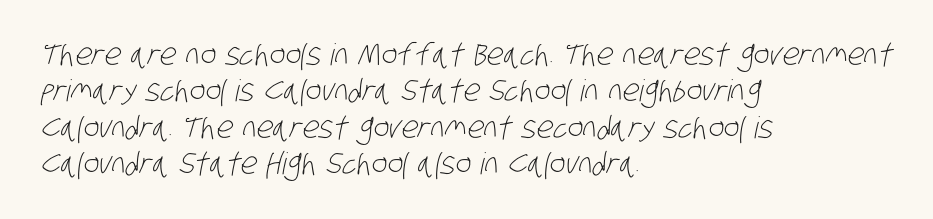
Q: Is the text bold? A: No.
Q: Is the typeface a serif or a sans-serif typeface? A: Sans-serif.
Q: Is the text underlined? A: No.
Q: How is the paragraph aligned? A: Left-aligned.
Q: Is the spacing between letters normal or unusually wide? A: Normal.
Q: Width (condensed, normal, or wide)? A: Condensed.
Q: Stroke contrast? A: Low.
Q: x-height? A: Large.
Q: Monospaced? A: No.
